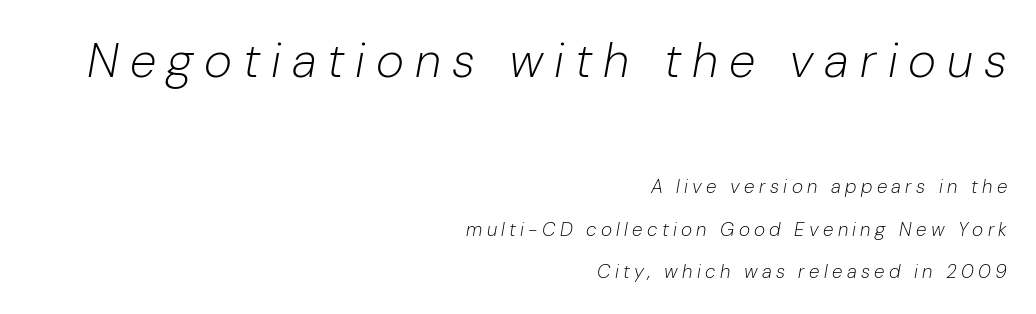
Q: Is the text bold? A: No.
Q: Is the text italic (slanted)? A: Yes, it leans right by about 10 degrees.
Q: Is the text underlined? A: No.
Q: How is the paragraph aligned? A: Right-aligned.
Q: Is the spacing between letters normal or unusually wide? A: Unusually wide.
Q: Is the spacing between lines tight, normal or loose? A: Loose.
Q: Which block of text is set in a larger size, the first (top) or the second (bottom)? A: The first (top) one.
Q: Width (condensed, normal, or wide)? A: Normal.
Q: Stroke contrast? A: Low.
Q: x-height? A: Medium.
Q: Monospaced? A: No.
